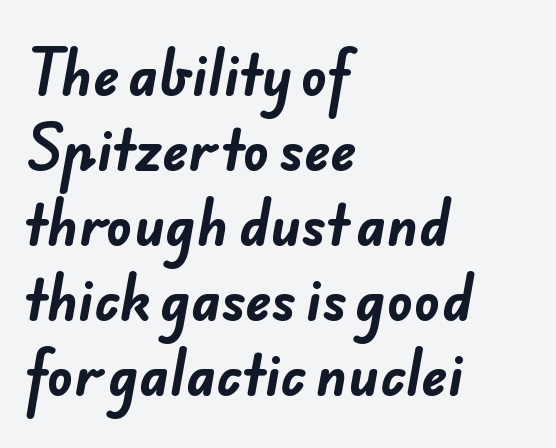
The type family on display is of the sans-serif kind. Glance below the letters and you will spot only blank space. Visually the block forms a straight wall on the left and a jagged coastline on the right. Successive baselines arrive at the customary interval.
